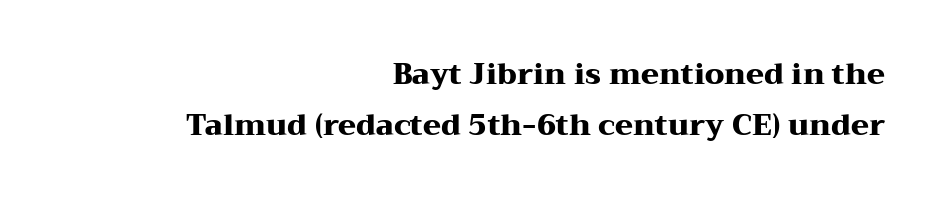
{"serif": "yes", "italic": "no", "bold": "yes", "weight": "heavy", "width": "wide", "stroke_contrast": "medium", "x_height": "medium", "monospaced": "no", "underline": "no", "align": "right", "line_spacing_ratio": 1.75, "letter_spacing": "normal", "letter_spacing_em": 0.0, "glyph_px": 29}
